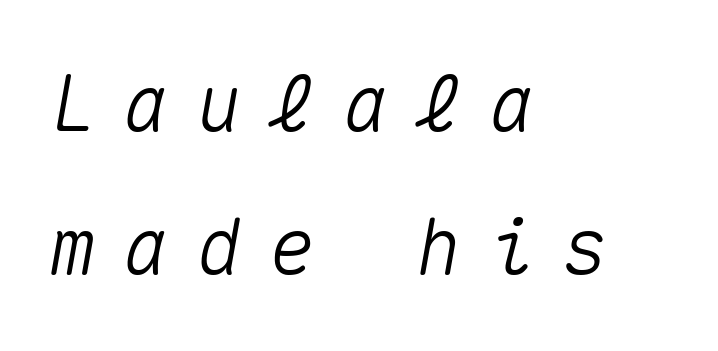
Only glyphs here, with clear space below each row. This is oblique type, the kind used for emphasis or titles. The paragraph shown leans on its left margin. A typesetter would call this monospace, since all characters share one set width. Letter spacing: wide.
